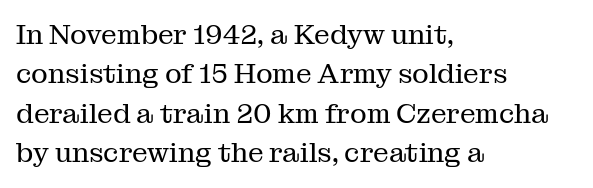
Q: Is the text bold? A: No.
Q: Is the text italic (slanted)? A: No, it is upright.
Q: Is the typeface a serif or a sans-serif typeface? A: Serif.
Q: Is the text underlined? A: No.
Q: How is the paragraph aligned? A: Left-aligned.
Q: Is the spacing between letters normal or unusually wide? A: Normal.
Q: Is the spacing between lines tight, normal or loose? A: Normal.
Q: Width (condensed, normal, or wide)? A: Normal.
Q: Stroke contrast? A: Medium.
Q: x-height? A: Medium.
Q: Monospaced? A: No.
